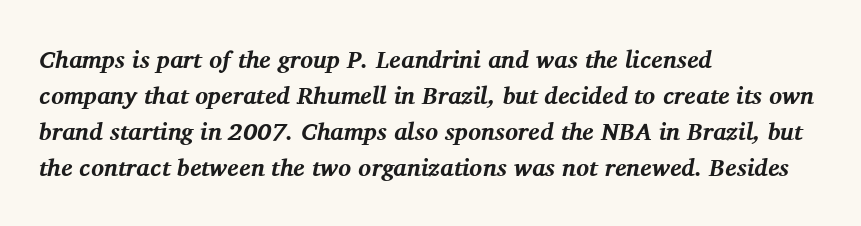
Weight check: bold — yes, fully. In terms of letterspacing, this is plain default setting. Type without underlining. Layout note: lines flush left. How would I describe the line gaps? Plain and ordinary. If you drew a line through each stem, it would be angled.
